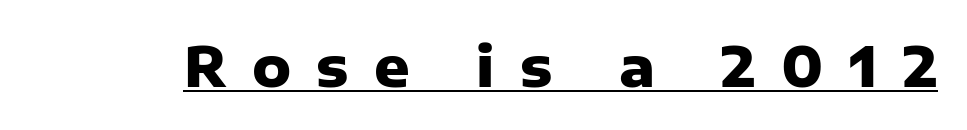
The image shows 55 px heavy sans-serif type, upright; set unusually wide letter spacing (+0.46 em), underlined; low stroke contrast and a medium x-height.
